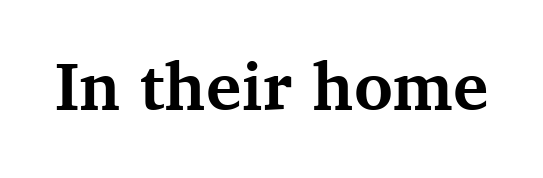
{"serif": "yes", "italic": "no", "bold": "yes", "weight": "bold", "width": "normal", "stroke_contrast": "medium", "x_height": "medium", "monospaced": "no", "underline": "no", "letter_spacing": "normal", "letter_spacing_em": 0.0, "glyph_px": 66}
